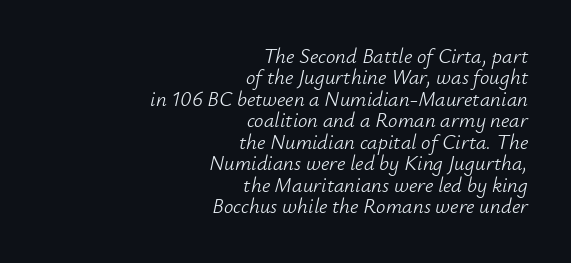
Q: Is the text bold? A: No.
Q: Is the text italic (slanted)? A: Yes, it leans right by about 12 degrees.
Q: Is the text underlined? A: No.
Q: How is the paragraph aligned? A: Right-aligned.
Q: Is the spacing between letters normal or unusually wide? A: Normal.
Q: Is the spacing between lines tight, normal or loose? A: Tight.
